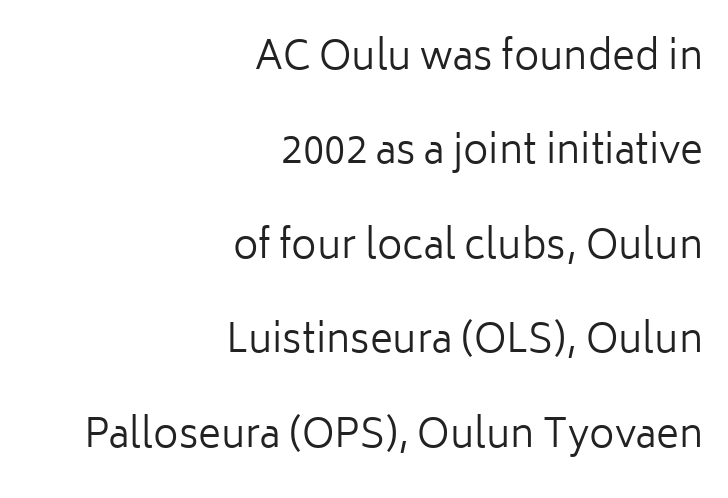
The image shows 39 px regular-weight sans-serif type, upright; set right-aligned, loose line spacing (2.42x), normal letter spacing, not underlined; low stroke contrast and a medium x-height.
